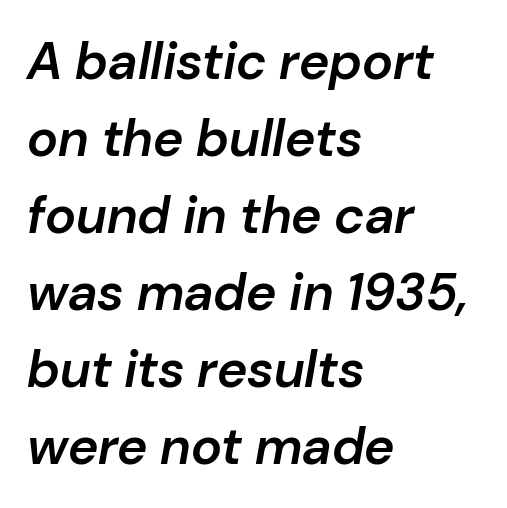
Q: Is the text bold? A: Semi-bold.
Q: Is the text italic (slanted)? A: Yes, it leans right by about 10 degrees.
Q: Is the text underlined? A: No.
Q: How is the paragraph aligned? A: Left-aligned.
Q: Is the spacing between letters normal or unusually wide? A: Normal.
Q: Is the spacing between lines tight, normal or loose? A: Normal.
Q: Width (condensed, normal, or wide)? A: Normal.
Q: Stroke contrast? A: Low.
Q: x-height? A: Medium.
Q: Monospaced? A: No.
